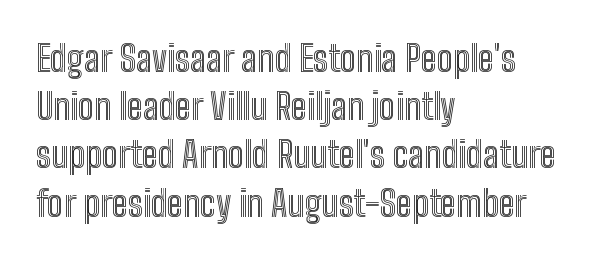
The image shows 36 px condensed type, upright; set left-aligned, normal line spacing (1.34x), normal letter spacing, not underlined; a medium x-height.
